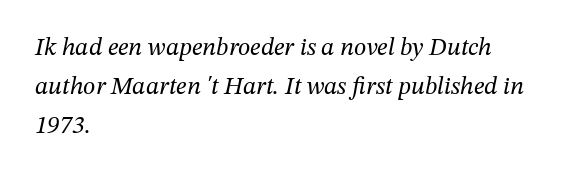
{"italic": "yes", "lean": "right", "slant_degrees": 12, "bold": "no", "underline": "no", "align": "left", "line_spacing": "normal", "line_spacing_ratio": 1.57, "letter_spacing": "normal", "letter_spacing_em": 0.0, "glyph_px": 25}
